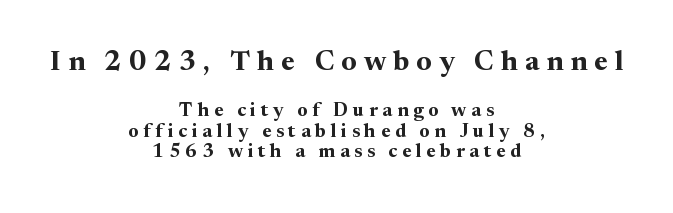
Plenty of ink on the page — the face is bold. Anything drawn beneath the words? Only blank space. The letters are spread apart with noticeably loose tracking. Style check: upright.
